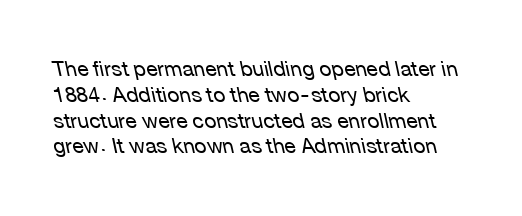
Q: Is the text bold? A: No.
Q: Is the text italic (slanted)? A: Yes, it leans left by about 12 degrees.
Q: Is the text underlined? A: No.
Q: How is the paragraph aligned? A: Left-aligned.
Q: Is the spacing between letters normal or unusually wide? A: Normal.
